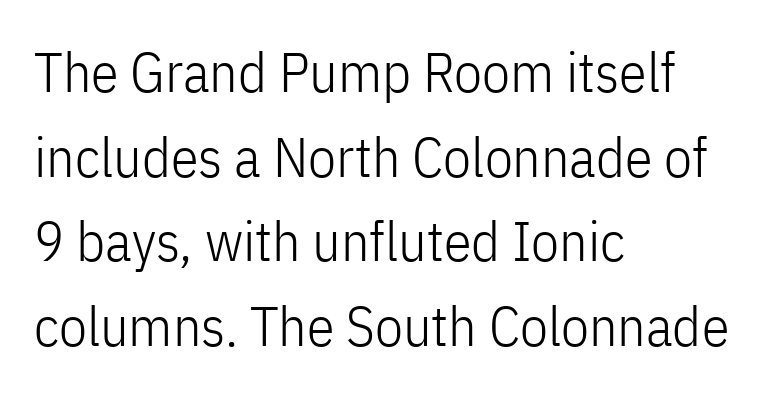
The image shows 56 px light, condensed sans-serif type, upright; set left-aligned, normal line spacing (1.51x), normal letter spacing, not underlined; low stroke contrast and a medium x-height.
